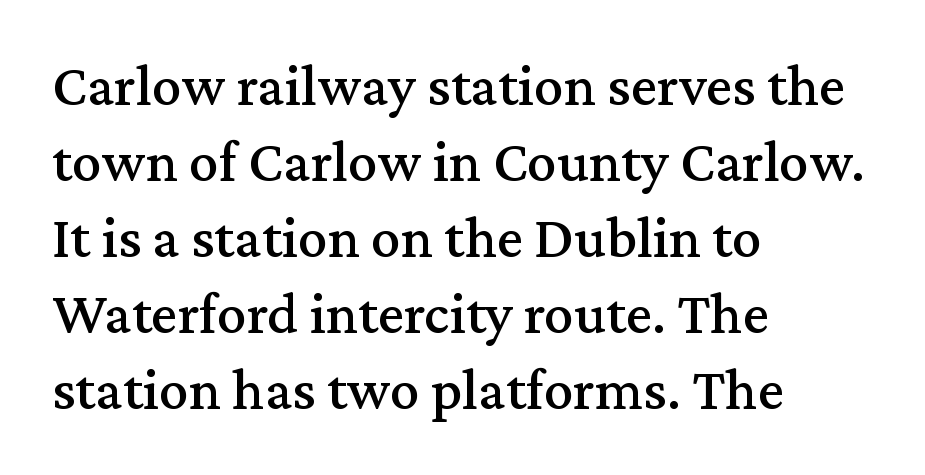
{"serif": "yes", "italic": "no", "width": "normal", "stroke_contrast": "medium", "x_height": "medium", "monospaced": "no", "underline": "no", "align": "left", "line_spacing": "normal", "line_spacing_ratio": 1.29, "letter_spacing": "normal", "letter_spacing_em": 0.0, "glyph_px": 59}
